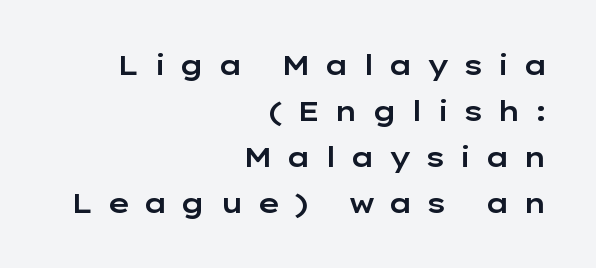
The type sits square on the baseline with zero lean. The vertical gap from one line to the next is medium. Tracking value appears strongly positive — letters spread wide. Anything drawn beneath the words? Only blank space. Right-aligned paragraph, ragged on the left.
